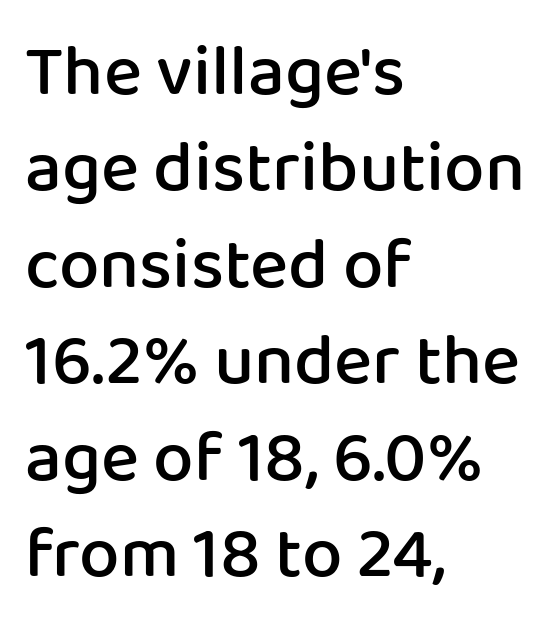
Q: Is the text bold? A: Semi-bold.
Q: Is the text italic (slanted)? A: No, it is upright.
Q: Is the typeface a serif or a sans-serif typeface? A: Sans-serif.
Q: Is the text underlined? A: No.
Q: How is the paragraph aligned? A: Left-aligned.
Q: Is the spacing between letters normal or unusually wide? A: Normal.
Q: Is the spacing between lines tight, normal or loose? A: Normal.
Q: Width (condensed, normal, or wide)? A: Normal.
Q: Stroke contrast? A: Low.
Q: x-height? A: Medium.
Q: Monospaced? A: No.
